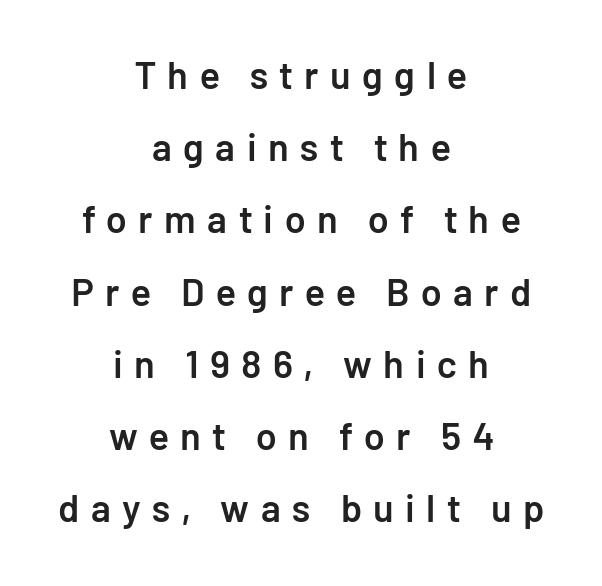
Q: Is the text bold? A: Semi-bold.
Q: Is the text italic (slanted)? A: No, it is upright.
Q: Is the typeface a serif or a sans-serif typeface? A: Sans-serif.
Q: Is the text underlined? A: No.
Q: How is the paragraph aligned? A: Centered.
Q: Is the spacing between letters normal or unusually wide? A: Unusually wide.
Q: Is the spacing between lines tight, normal or loose? A: Loose.
Q: Width (condensed, normal, or wide)? A: Normal.
Q: Stroke contrast? A: Low.
Q: x-height? A: Medium.
Q: Monospaced? A: No.
